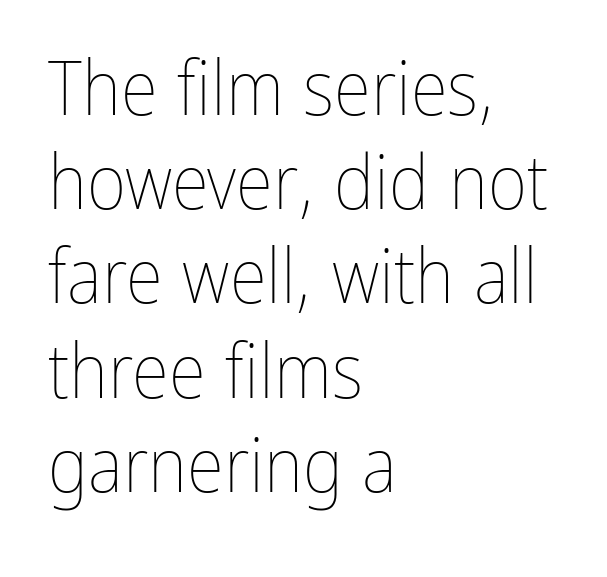
Q: Is the text bold? A: No.
Q: Is the text italic (slanted)? A: No, it is upright.
Q: Is the text underlined? A: No.
Q: How is the paragraph aligned? A: Left-aligned.
Q: Is the spacing between letters normal or unusually wide? A: Normal.
Q: Width (condensed, normal, or wide)? A: Condensed.
Q: Stroke contrast? A: Low.
Q: x-height? A: Medium.
Q: Monospaced? A: No.
